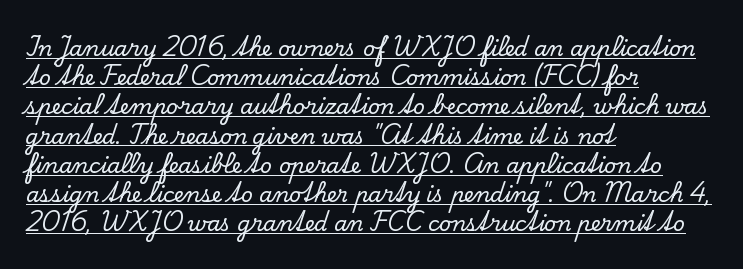
The rendering keeps characters at their native spacing. Descenders here cross a horizontal rule under the line. Is there much room between lines? A standard amount, neither cramped nor airy. Alignment: flush left.
